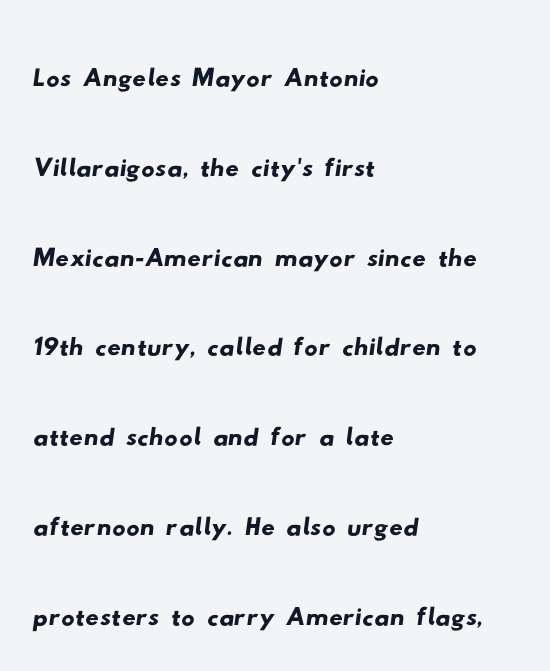
The image shows 67 px wide sans-serif type; set left-aligned, normal line spacing (1.34x), normal letter spacing, not underlined; low stroke contrast and a small x-height.
